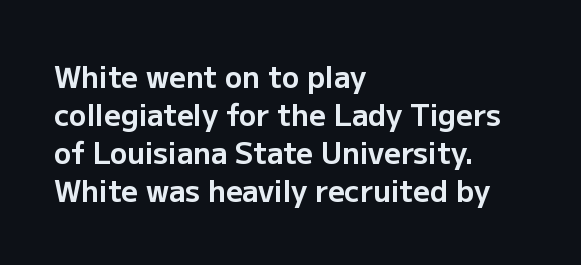
{"serif": "no", "italic": "no", "bold": "yes", "weight": "bold", "width": "normal", "stroke_contrast": "low", "x_height": "medium", "monospaced": "no", "underline": "no", "align": "left", "line_spacing": "normal", "line_spacing_ratio": 1.31, "letter_spacing": "normal", "letter_spacing_em": 0.0, "glyph_px": 29}
